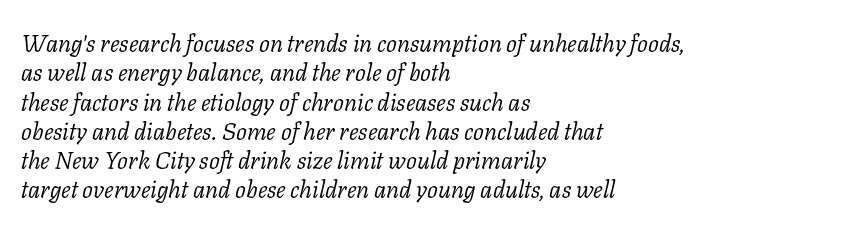
{"italic": "yes", "lean": "right", "slant_degrees": 11, "bold": "no", "underline": "no", "align": "left", "line_spacing_ratio": 1.22, "letter_spacing": "normal", "letter_spacing_em": 0.0, "glyph_px": 24}
